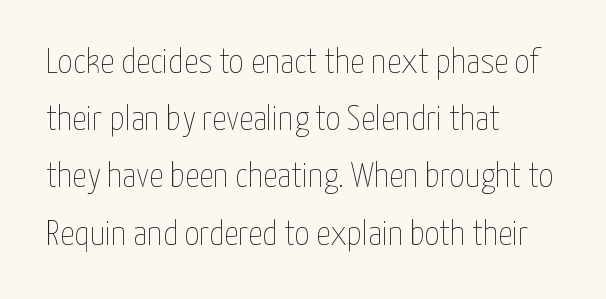
The image shows 36 px thin, condensed type, upright; set left-aligned, normal line spacing (1.59x), normal letter spacing, not underlined; low stroke contrast and a medium x-height.
